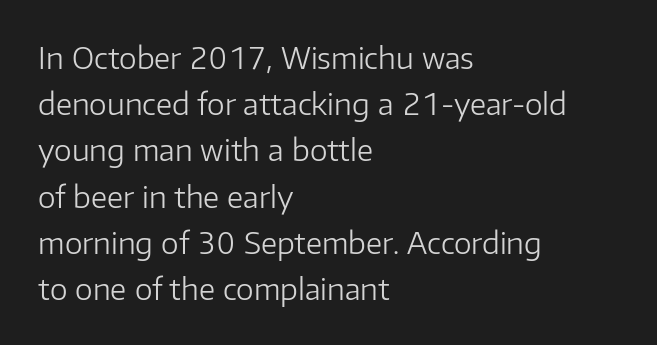
Reading down the block, your eye returns to a fixed left position each line. Examine the stroke ends and you'll find no serifs. The weight tops out at a normal text grade. Regular leading. Standard letterfit; no display-style spreading of the glyphs. Nobody drew a line under any word here.
